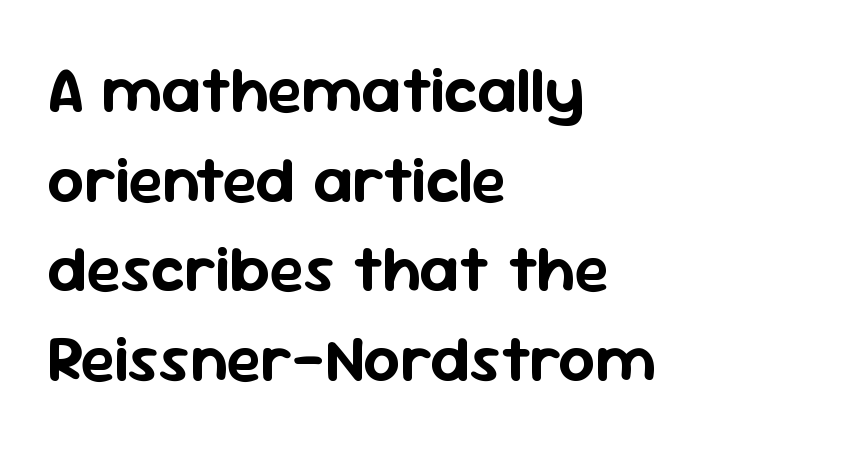
I'd call this a sans setting — the letters go barefoot. Looks like regular typesetting: each glyph gets only the width it needs. Leading matches the norm, producing a regular column. Clear beneath every line of the passage. Do the letters lean? They stand straight. Alignment: flush left.
